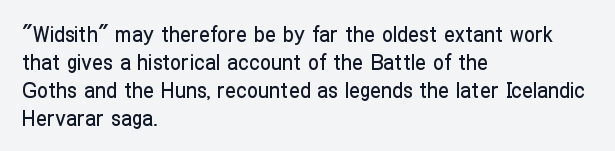
In terms of leading, this rendering sits right in the middle. Do the letters lean? They stand straight. These lines stack with their left ends in a neat column. The zone under the glyphs is completely vacant. The letters sit at their default tracking, neither squeezed nor spread.
